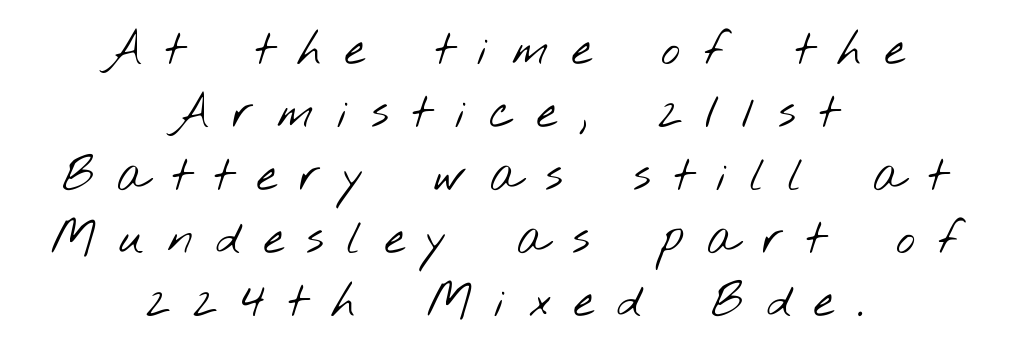
{"serif": "no", "bold": "no", "weight": "light", "width": "wide", "stroke_contrast": "low", "x_height": "small", "monospaced": "no", "underline": "no", "align": "center", "line_spacing": "normal", "line_spacing_ratio": 1.37, "letter_spacing": "wide", "letter_spacing_em": 0.5, "glyph_px": 46}
